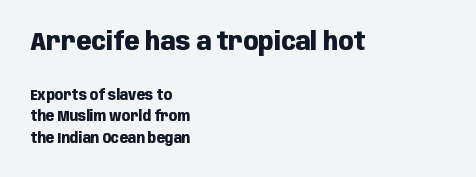
The image shows 25 px bold type, upright; set left-aligned, normal line spacing (1.52x), normal letter spacing, not underlined; the first (top) block is 1.79x larger.
